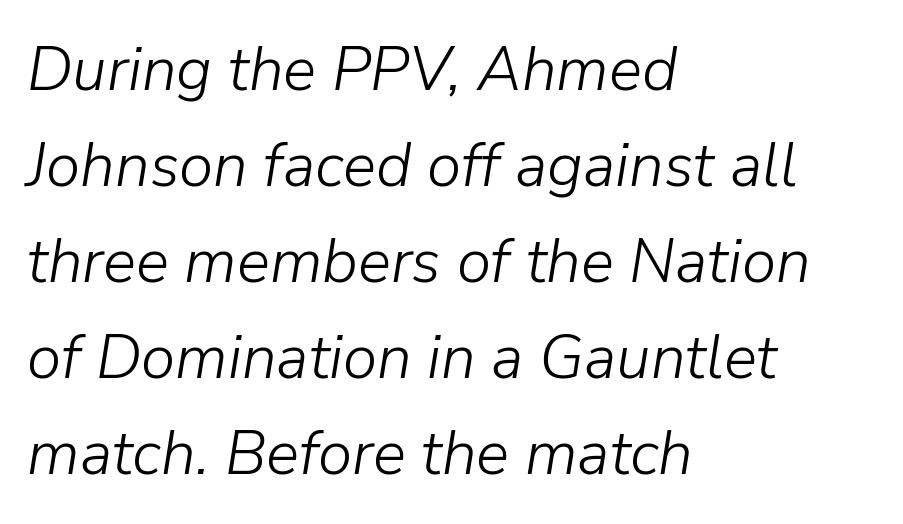
Q: Is the text bold? A: No.
Q: Is the text italic (slanted)? A: Yes, it leans right by about 9 degrees.
Q: Is the text underlined? A: No.
Q: How is the paragraph aligned? A: Left-aligned.
Q: Is the spacing between letters normal or unusually wide? A: Normal.
Q: Is the spacing between lines tight, normal or loose? A: Normal.
Q: Width (condensed, normal, or wide)? A: Normal.
Q: Stroke contrast? A: Low.
Q: x-height? A: Medium.
Q: Monospaced? A: No.
